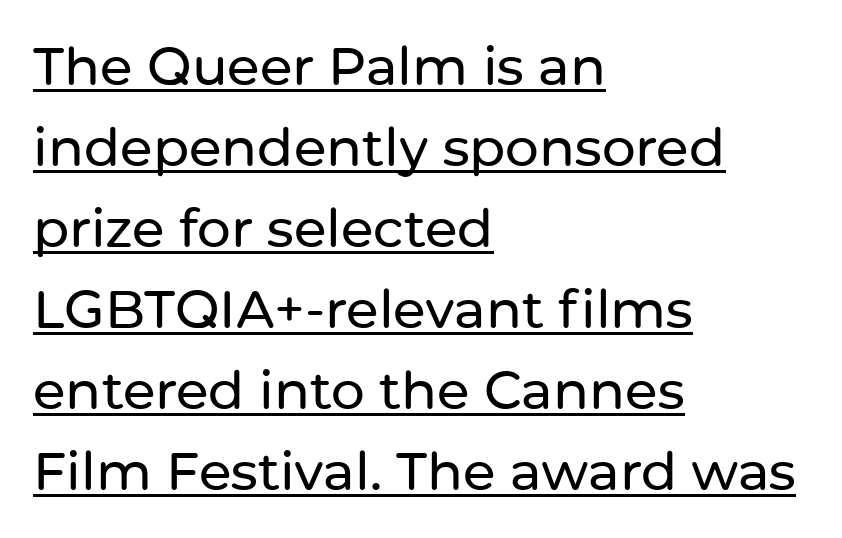
{"serif": "no", "italic": "no", "width": "normal", "stroke_contrast": "low", "x_height": "medium", "monospaced": "no", "underline": "yes", "align": "left", "line_spacing": "normal", "line_spacing_ratio": 1.53, "letter_spacing": "normal", "letter_spacing_em": 0.0, "glyph_px": 53}
